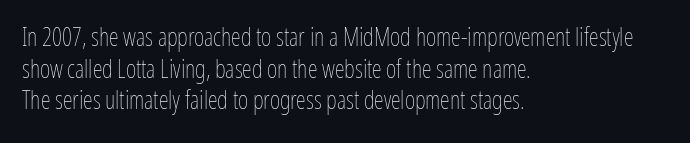
{"italic": "no", "bold": "no", "underline": "no", "align": "left", "line_spacing": "normal", "line_spacing_ratio": 1.27, "letter_spacing": "normal", "letter_spacing_em": 0.0, "glyph_px": 25}
